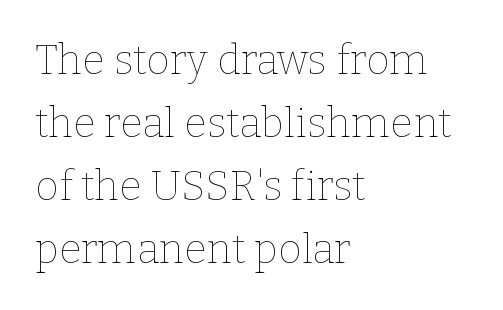
Q: Is the text bold? A: No.
Q: Is the text italic (slanted)? A: No, it is upright.
Q: Is the text underlined? A: No.
Q: How is the paragraph aligned? A: Left-aligned.
Q: Is the spacing between letters normal or unusually wide? A: Normal.
Q: Is the spacing between lines tight, normal or loose? A: Normal.
Q: Width (condensed, normal, or wide)? A: Normal.
Q: Stroke contrast? A: Low.
Q: x-height? A: Medium.
Q: Monospaced? A: No.
